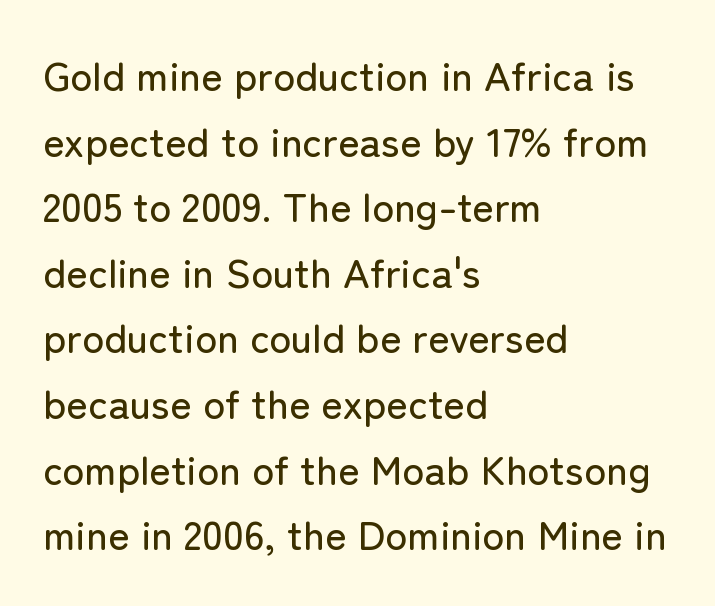
Is this a fixed-width face? No — the glyphs have proportional, varying widths. The specimen reads as upright at a glance. One-word summary of the alignment: left. Short note: letters normally spaced. Anything drawn beneath the words? Only blank space.
